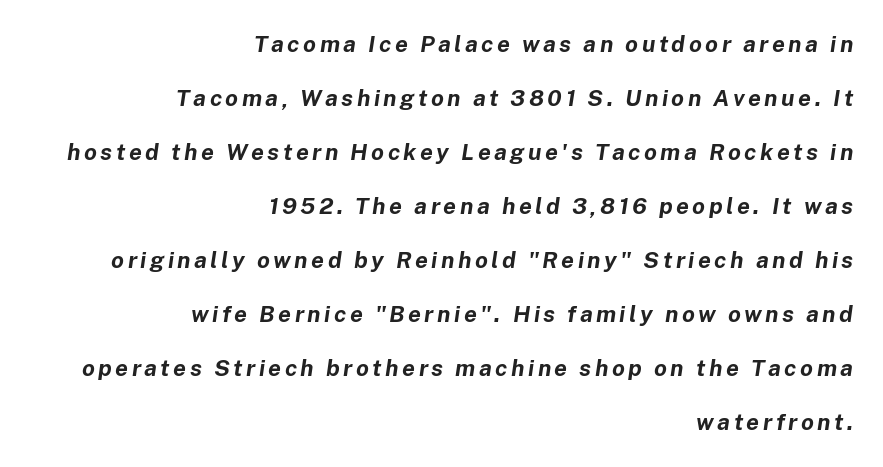
In terms of leading, this rendering errs on the spacious side. Nobody drew a line under any word here. The glyphs look as if they've been sheared to an angle. Compared with a flush-left layout, this one pins lines to the opposite, right side.
